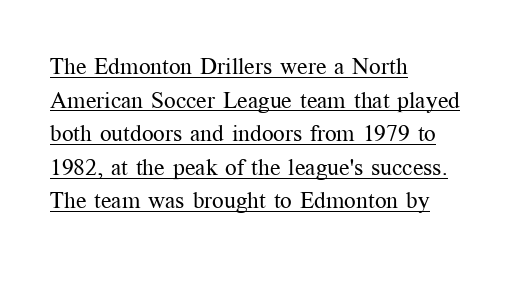
Q: Is the text bold? A: No.
Q: Is the text italic (slanted)? A: No, it is upright.
Q: Is the text underlined? A: Yes.
Q: How is the paragraph aligned? A: Left-aligned.
Q: Is the spacing between letters normal or unusually wide? A: Normal.
Q: Is the spacing between lines tight, normal or loose? A: Normal.
